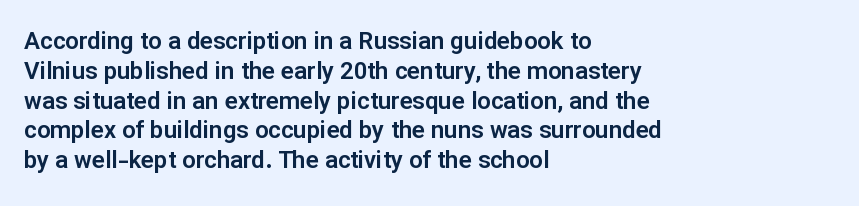
Q: Is the text italic (slanted)? A: No, it is upright.
Q: Is the text underlined? A: No.
Q: How is the paragraph aligned? A: Left-aligned.
Q: Is the spacing between letters normal or unusually wide? A: Normal.
